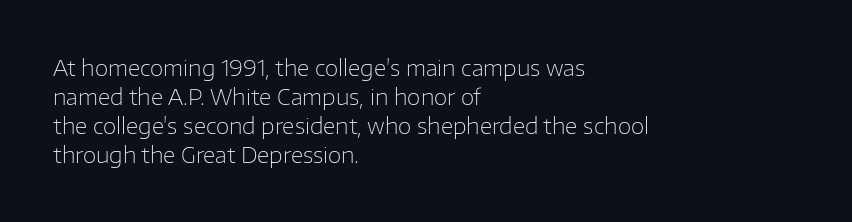
Tall strokes in this sample are plumb rather than angled. The passage shown has conventional tracking throughout. Every row of glyphs begins at an identical x-position on the left. A normal amount of white space separates one row of letters from the next. Type without underlining.
